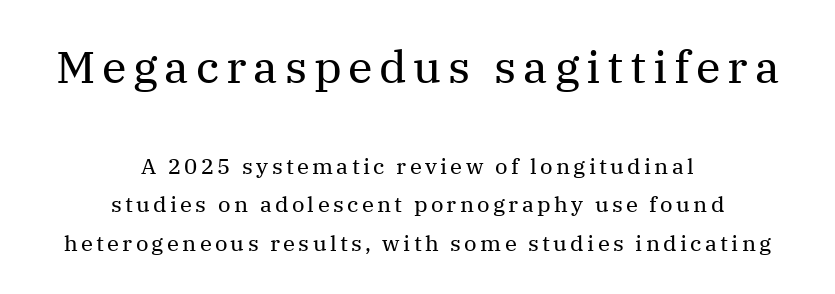
Q: Is the text bold? A: No.
Q: Is the text italic (slanted)? A: No, it is upright.
Q: Is the typeface a serif or a sans-serif typeface? A: Serif.
Q: Is the text underlined? A: No.
Q: How is the paragraph aligned? A: Centered.
Q: Which block of text is set in a larger size, the first (top) or the second (bottom)? A: The first (top) one.
Q: Width (condensed, normal, or wide)? A: Normal.
Q: Stroke contrast? A: Medium.
Q: x-height? A: Medium.
Q: Monospaced? A: No.
